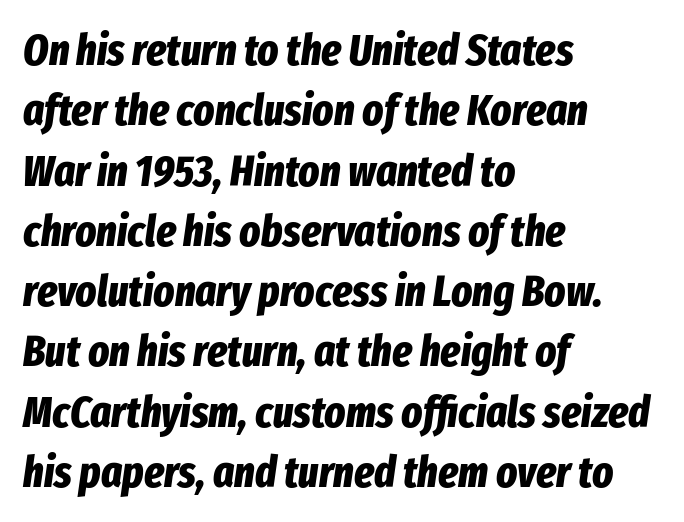
{"italic": "yes", "lean": "right", "slant_degrees": 8, "bold": "yes", "weight": "bold", "width": "condensed", "stroke_contrast": "low", "x_height": "medium", "monospaced": "no", "underline": "no", "align": "left", "line_spacing": "normal", "line_spacing_ratio": 1.37, "letter_spacing": "normal", "letter_spacing_em": 0.0, "glyph_px": 44}
